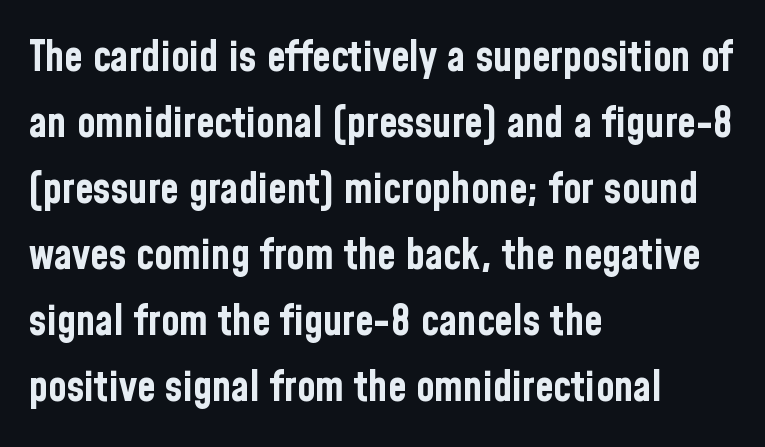
Q: Is the text bold? A: Yes.
Q: Is the text italic (slanted)? A: No, it is upright.
Q: Is the typeface a serif or a sans-serif typeface? A: Sans-serif.
Q: Is the text underlined? A: No.
Q: How is the paragraph aligned? A: Left-aligned.
Q: Is the spacing between letters normal or unusually wide? A: Normal.
Q: Is the spacing between lines tight, normal or loose? A: Normal.
Q: Width (condensed, normal, or wide)? A: Condensed.
Q: Stroke contrast? A: Low.
Q: x-height? A: Medium.
Q: Monospaced? A: No.
